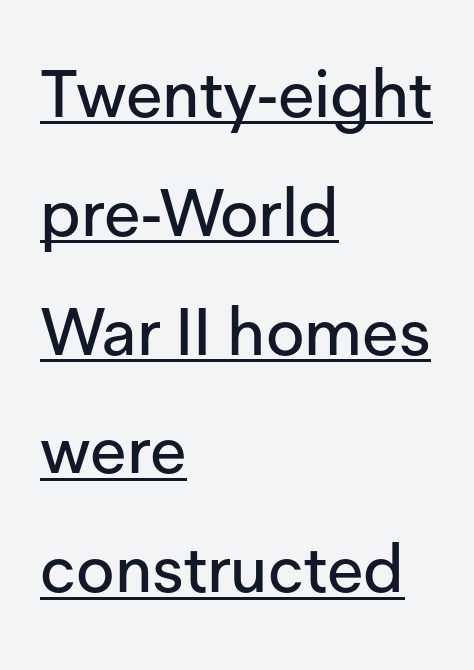
Notice how a bar underscores the lettering throughout. Examine the stroke ends and you'll find no serifs. These lines keep a tight, regular rhythm from letter to letter. Think of a printed novel: that variable character pitch is what you see here. Line beginnings align vertically; line endings do not. You can tell it's not italic because the verticals are truly vertical.
